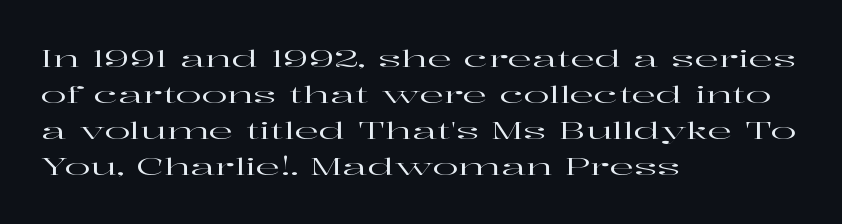
You can tell it's not italic because the verticals are truly vertical. Whoever set this chose a conventional vertical rhythm. The line texture is even and compact thanks to regular tracking. Each row of text sits above clean, open space.
